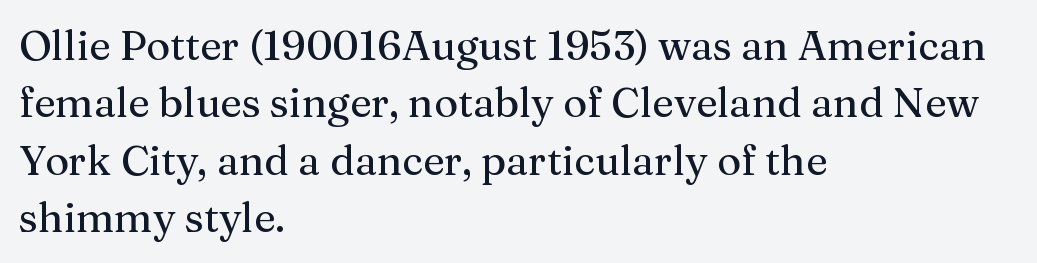
The image shows 41 px serif type, upright; set left-aligned, normal line spacing (1.4x), normal letter spacing, not underlined; medium stroke contrast and a medium x-height.
